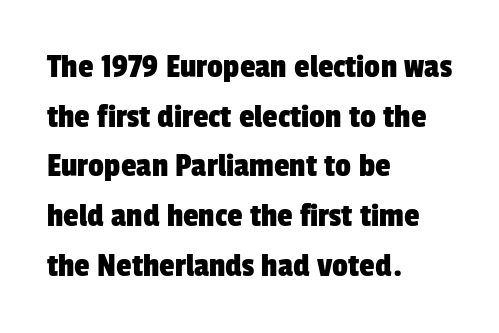
Is this a fixed-width face? No — the glyphs have proportional, varying widths. Unmarked baselines from the first word to the last. Nobody touched the tracking dial on this one. Vertically, the passage feels balanced, rows spaced as you'd expect. Alignment: flush left.
